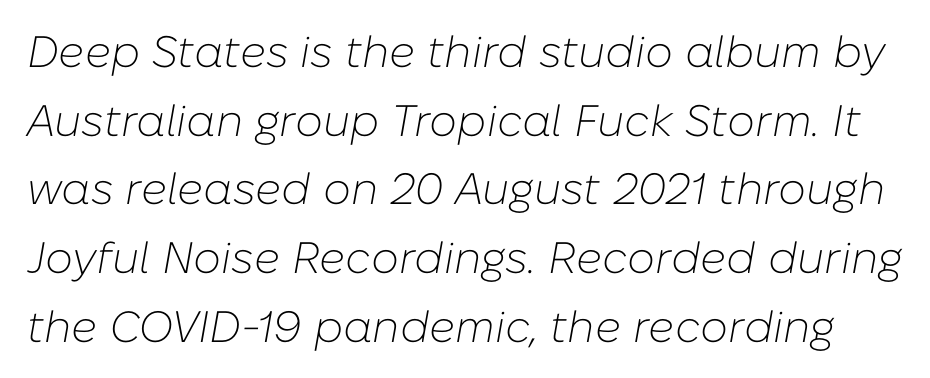
{"italic": "yes", "lean": "right", "slant_degrees": 10, "bold": "no", "weight": "light", "width": "normal", "stroke_contrast": "low", "x_height": "medium", "monospaced": "no", "underline": "no", "line_spacing": "normal", "line_spacing_ratio": 1.56, "letter_spacing": "normal", "letter_spacing_em": 0.0, "glyph_px": 44}
